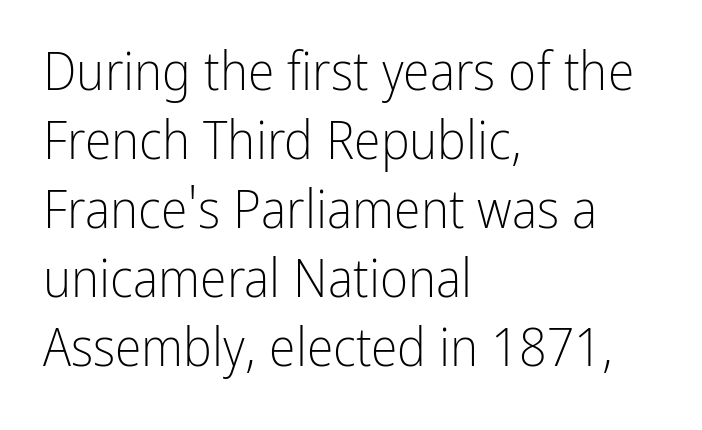
The baseline area is clear. The line-height multiplier appears to be the usual default. When letters stand straight like this, we call the style roman or upright. Observe the absence of serifs on each vertical stroke in this sample. Line beginnings align vertically; line endings do not. The type is set solid horizontally, with unmodified tracking.
